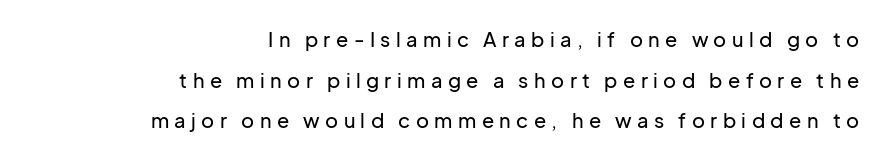
Honestly, the letter spacing is so wide it's the main thing you notice. The area under the type is left untouched. This sample is right-justified, so line beginnings fall wherever the words allow. The designer dialed line spacing up above the default. The lettering stays uniformly vertical, giving the passage a roman look.
